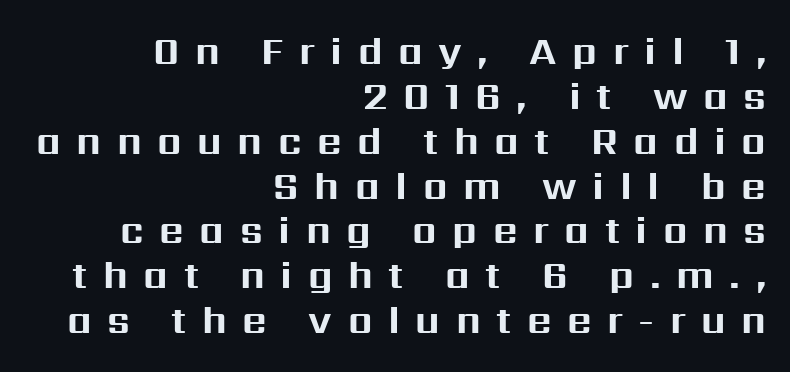
The image shows 38 px bold sans-serif type, upright; set right-aligned, line spacing 1.18x, unusually wide letter spacing (+0.41 em), not underlined; medium stroke contrast and a medium x-height.
